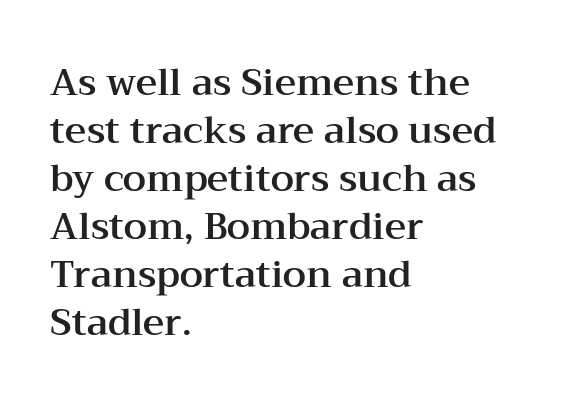
Q: Is the text italic (slanted)? A: No, it is upright.
Q: Is the typeface a serif or a sans-serif typeface? A: Serif.
Q: Is the text underlined? A: No.
Q: How is the paragraph aligned? A: Left-aligned.
Q: Is the spacing between letters normal or unusually wide? A: Normal.
Q: Is the spacing between lines tight, normal or loose? A: Normal.
Q: Width (condensed, normal, or wide)? A: Wide.
Q: Stroke contrast? A: Medium.
Q: x-height? A: Medium.
Q: Monospaced? A: No.
